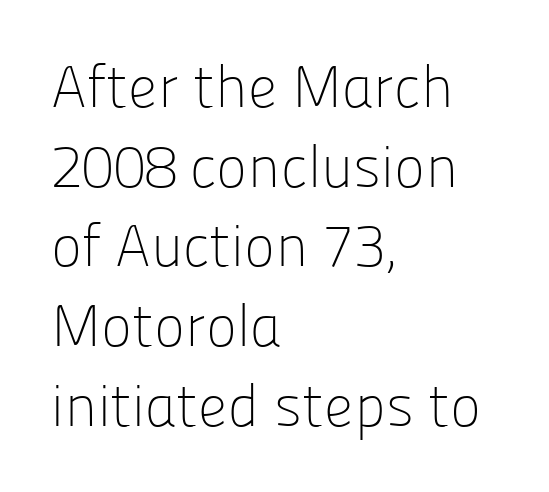
The line texture is even and compact thanks to regular tracking. Posture: vertical. Varying glyph widths throughout — classic text-font behaviour. Summary of vertical rhythm: regular, with standard interline spacing.
